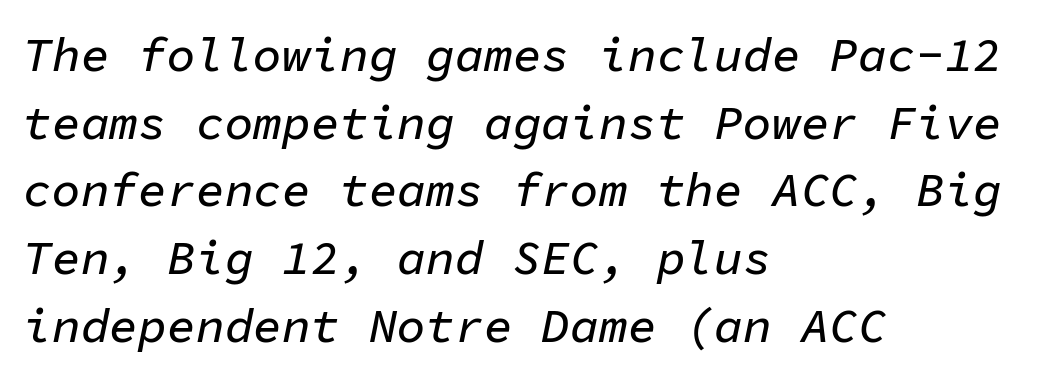
{"italic": "yes", "lean": "right", "slant_degrees": 11, "width": "normal", "stroke_contrast": "low", "x_height": "medium", "monospaced": "yes", "underline": "no", "align": "left", "line_spacing": "normal", "line_spacing_ratio": 1.41, "letter_spacing": "normal", "letter_spacing_em": 0.0, "glyph_px": 48}
